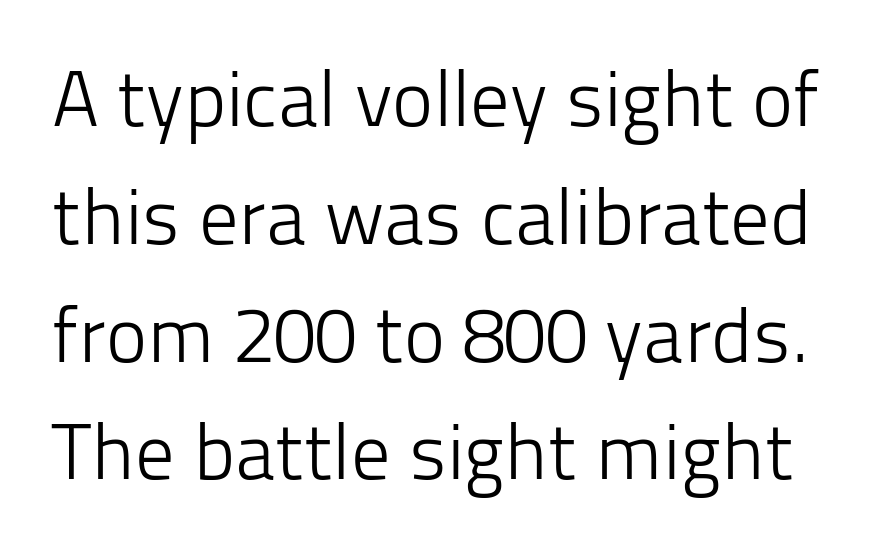
{"serif": "no", "italic": "no", "bold": "no", "weight": "light", "width": "normal", "stroke_contrast": "low", "x_height": "medium", "monospaced": "no", "underline": "no", "line_spacing": "normal", "line_spacing_ratio": 1.51, "letter_spacing": "normal", "letter_spacing_em": 0.0, "glyph_px": 78}
